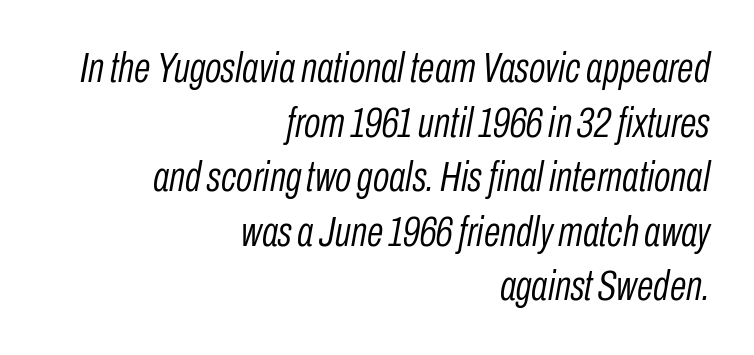
Q: Is the text bold? A: No.
Q: Is the text italic (slanted)? A: Yes, it leans right by about 10 degrees.
Q: Is the text underlined? A: No.
Q: How is the paragraph aligned? A: Right-aligned.
Q: Is the spacing between letters normal or unusually wide? A: Normal.
Q: Is the spacing between lines tight, normal or loose? A: Normal.
Q: Width (condensed, normal, or wide)? A: Condensed.
Q: Stroke contrast? A: Low.
Q: x-height? A: Medium.
Q: Monospaced? A: No.
